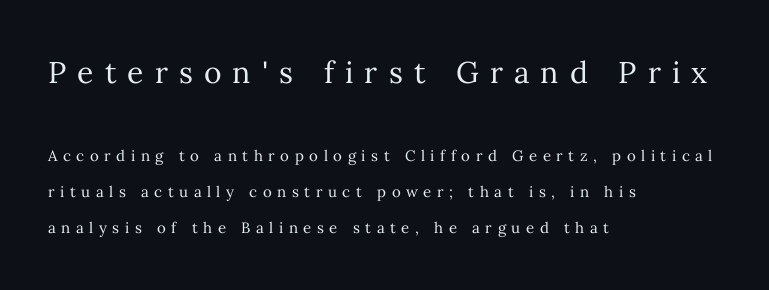
Q: Is the text bold? A: No.
Q: Is the text italic (slanted)? A: No, it is upright.
Q: Is the text underlined? A: No.
Q: How is the paragraph aligned? A: Left-aligned.
Q: Is the spacing between letters normal or unusually wide? A: Unusually wide.
Q: Is the spacing between lines tight, normal or loose? A: Loose.
Q: Which block of text is set in a larger size, the first (top) or the second (bottom)? A: The first (top) one.
Q: Width (condensed, normal, or wide)? A: Normal.
Q: Stroke contrast? A: Medium.
Q: x-height? A: Medium.
Q: Monospaced? A: No.
